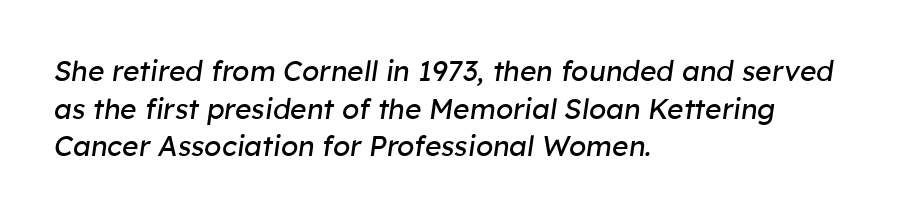
{"italic": "yes", "lean": "right", "slant_degrees": 8, "bold": "no", "weight": "regular", "width": "normal", "stroke_contrast": "low", "x_height": "medium", "monospaced": "no", "underline": "no", "align": "left", "line_spacing": "normal", "line_spacing_ratio": 1.34, "letter_spacing": "normal", "letter_spacing_em": 0.0, "glyph_px": 28}
